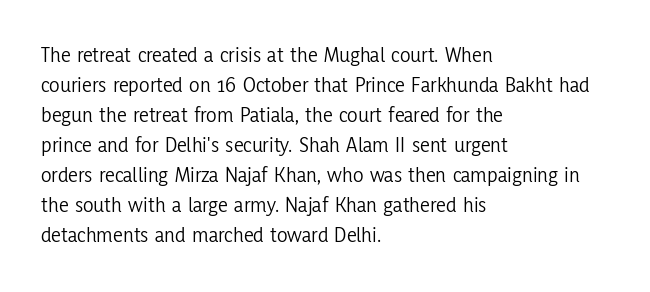
Q: Is the text bold? A: No.
Q: Is the text italic (slanted)? A: No, it is upright.
Q: Is the text underlined? A: No.
Q: How is the paragraph aligned? A: Left-aligned.
Q: Is the spacing between letters normal or unusually wide? A: Normal.
Q: Is the spacing between lines tight, normal or loose? A: Normal.
